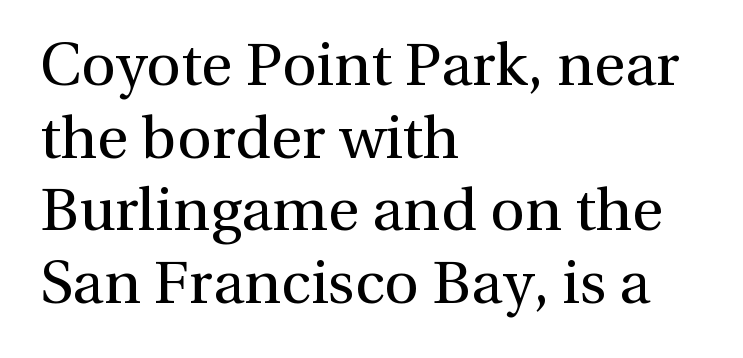
The strip under each line holds only bare page. Proportional: the letters do not fall into vertical columns. The tracking reads as untouched default to a designer's eye. Weight: not bold — regular or lighter. A roman cut, with each character standing at attention.
